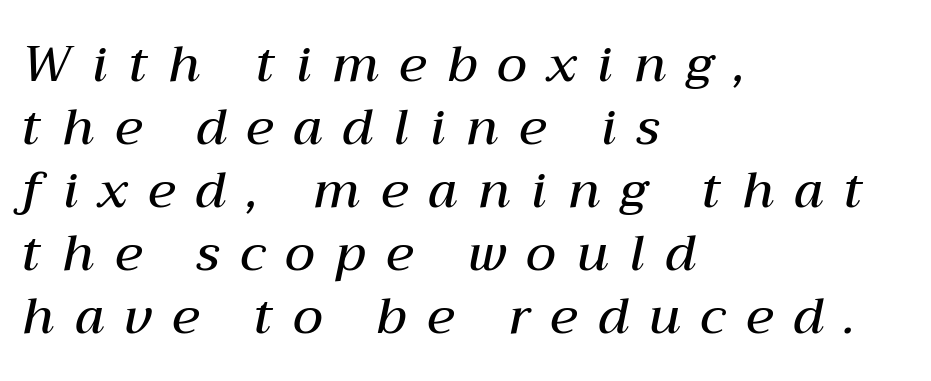
{"italic": "yes", "lean": "right", "slant_degrees": 12, "bold": "semi", "weight": "semibold", "width": "normal", "stroke_contrast": "medium", "x_height": "medium", "monospaced": "no", "underline": "no", "align": "left", "line_spacing": "normal", "line_spacing_ratio": 1.26, "letter_spacing": "wide", "letter_spacing_em": 0.42, "glyph_px": 50}
